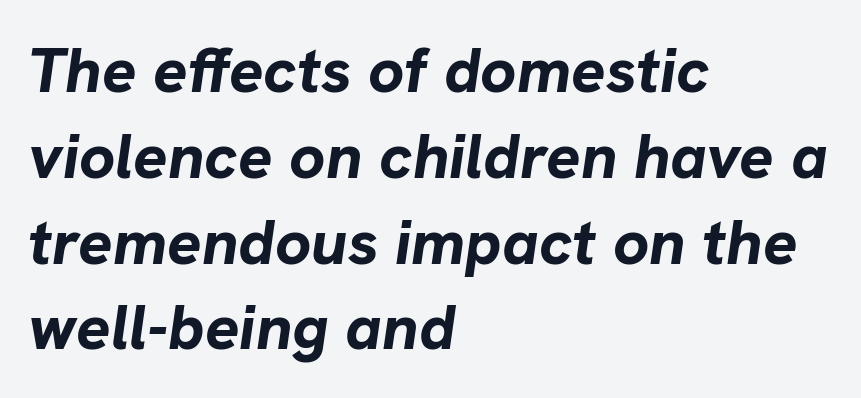
Is this a fixed-width face? No — the glyphs have proportional, varying widths. A typesetter would call this zero additional tracking. Compared with ordinary roman type, these characters are visibly tilted. Chunky letters — that's bold for sure. Notice how the passage keeps a crisp vertical edge on the left only.
